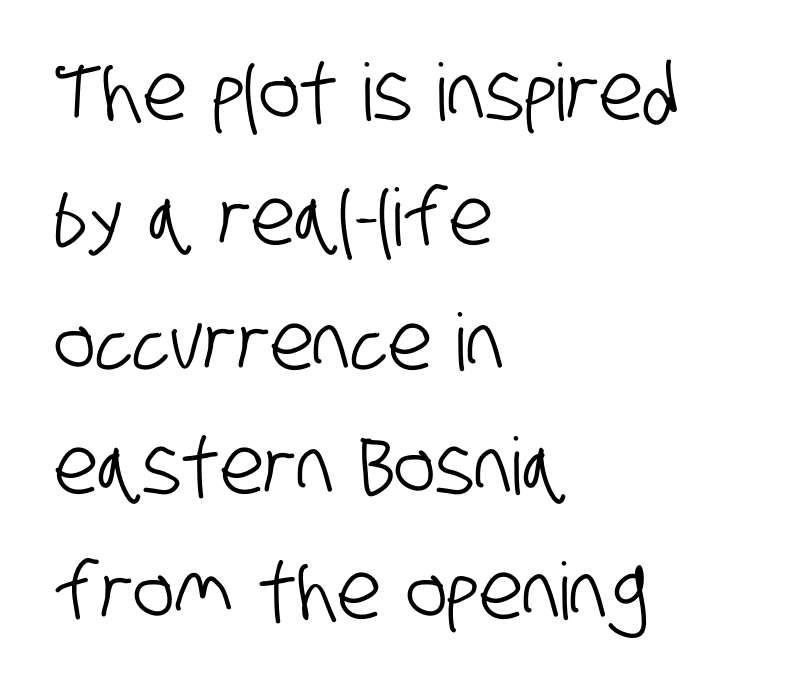
Examine the stroke ends and you'll find no serifs. Is this a fixed-width face? No — the glyphs have proportional, varying widths. In CSS terms this would be text-align: left. A typesetter would call this leading conventional body-copy spacing. Bare-footed words on every line. The passage shown has conventional tracking throughout.
